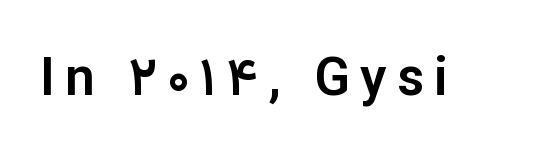
Nothing sits at the stroke ends, so this counts as sans-serif. Unlike italic type, these characters show no tilt at all. The foot of each line stays bare and open. Looks like regular typesetting: each glyph gets only the width it needs.
